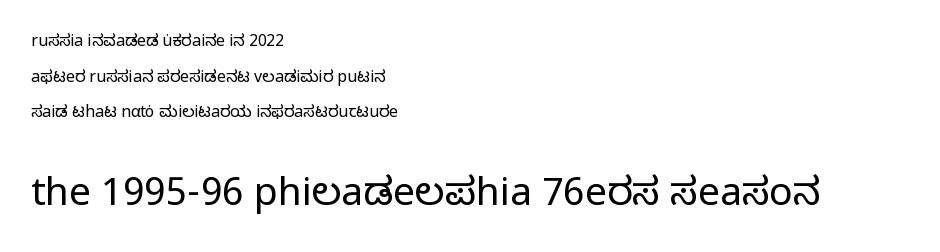
You get the small type first, then a jump to larger type. Caption: standard tracking, unaltered. The passage shown is typed in a proportional face where columns would drift. Lines of text with bare space underneath.
